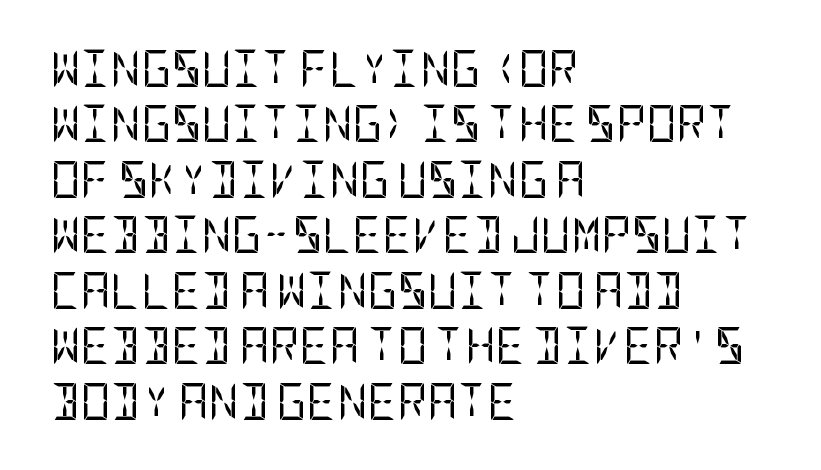
Q: Is the text bold? A: No.
Q: Is the text italic (slanted)? A: No, it is upright.
Q: Is the typeface a serif or a sans-serif typeface? A: Sans-serif.
Q: Is the text underlined? A: No.
Q: How is the paragraph aligned? A: Left-aligned.
Q: Is the spacing between letters normal or unusually wide? A: Normal.
Q: Is the spacing between lines tight, normal or loose? A: Normal.
Q: Width (condensed, normal, or wide)? A: Condensed.
Q: Stroke contrast? A: Low.
Q: x-height? A: Large.
